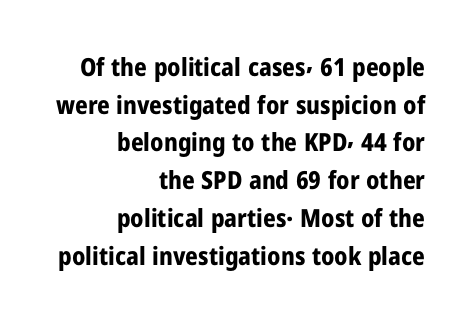
Q: Is the text bold? A: Yes.
Q: Is the text italic (slanted)? A: No, it is upright.
Q: Is the text underlined? A: No.
Q: How is the paragraph aligned? A: Right-aligned.
Q: Is the spacing between letters normal or unusually wide? A: Normal.
Q: Is the spacing between lines tight, normal or loose? A: Normal.
